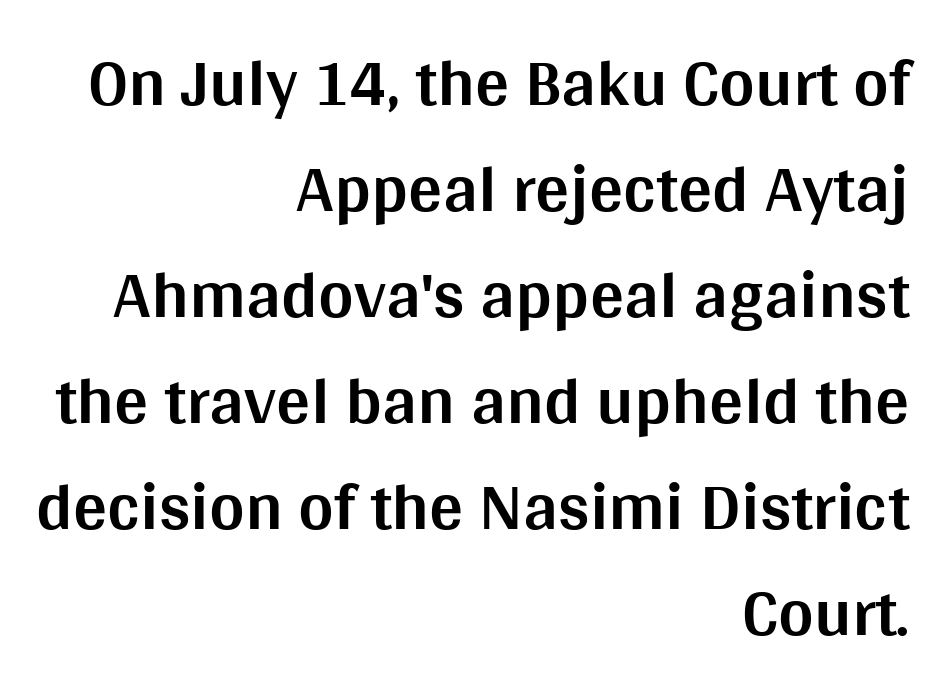
The image shows 68 px bold sans-serif type, upright; set right-aligned, normal line spacing (1.56x), normal letter spacing, not underlined; medium stroke contrast and a large x-height.
